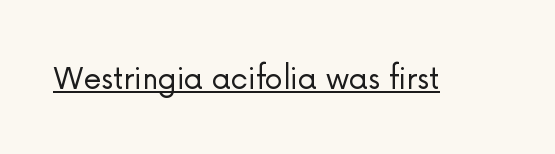
{"serif": "no", "italic": "no", "bold": "no", "weight": "light", "width": "normal", "stroke_contrast": "low", "x_height": "medium", "monospaced": "no", "underline": "yes", "letter_spacing": "normal", "letter_spacing_em": 0.0, "glyph_px": 36}
